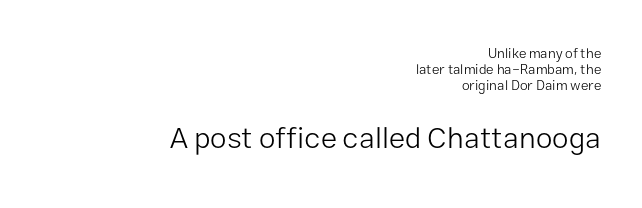
Q: Is the text bold? A: No.
Q: Is the text italic (slanted)? A: No, it is upright.
Q: Is the typeface a serif or a sans-serif typeface? A: Sans-serif.
Q: Is the text underlined? A: No.
Q: How is the paragraph aligned? A: Right-aligned.
Q: Is the spacing between letters normal or unusually wide? A: Normal.
Q: Is the spacing between lines tight, normal or loose? A: Tight.
Q: Which block of text is set in a larger size, the first (top) or the second (bottom)? A: The second (bottom) one.
Q: Width (condensed, normal, or wide)? A: Normal.
Q: Stroke contrast? A: Low.
Q: x-height? A: Medium.
Q: Monospaced? A: No.
